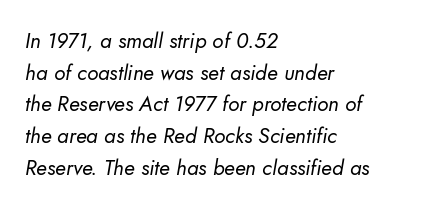
{"bold": "no", "underline": "no", "align": "left", "line_spacing": "normal", "line_spacing_ratio": 1.51, "letter_spacing": "normal", "letter_spacing_em": 0.0, "glyph_px": 21}
